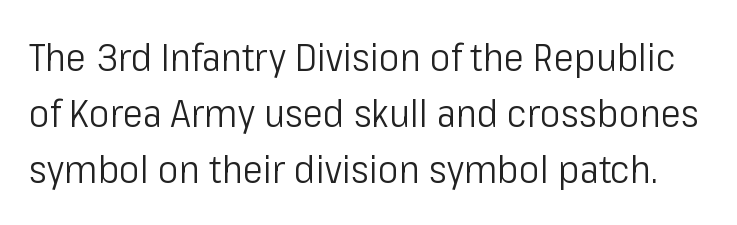
The image shows 39 px light, condensed sans-serif type, upright; set normal line spacing (1.44x), normal letter spacing, not underlined; low stroke contrast and a medium x-height.
